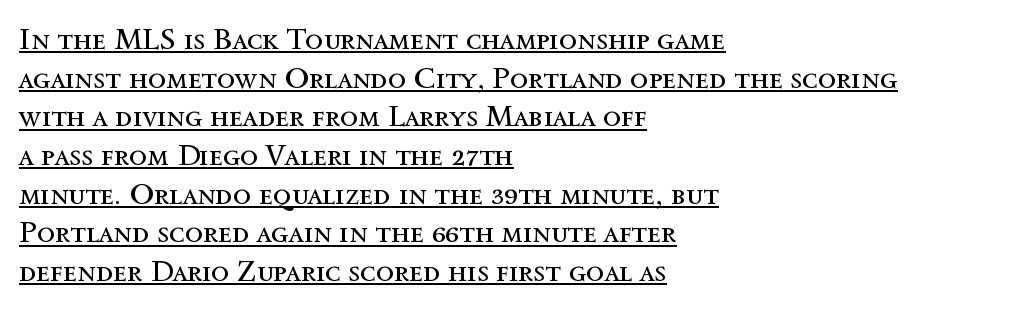
Q: Is the text bold? A: No.
Q: Is the text italic (slanted)? A: No, it is upright.
Q: Is the text underlined? A: Yes.
Q: How is the paragraph aligned? A: Left-aligned.
Q: Is the spacing between letters normal or unusually wide? A: Normal.
Q: Is the spacing between lines tight, normal or loose? A: Normal.
Q: Width (condensed, normal, or wide)? A: Normal.
Q: x-height? A: Medium.
Q: Monospaced? A: No.
